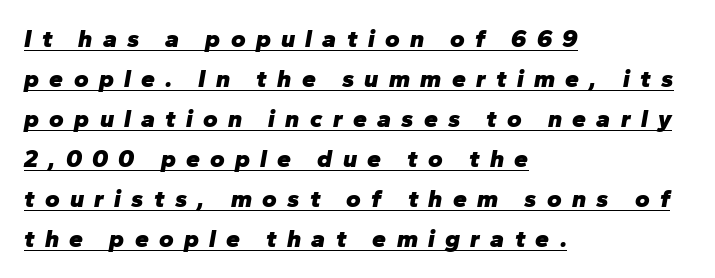
The image shows 25 px bold type, italic (leaning right); set left-aligned, normal line spacing (1.6x), unusually wide letter spacing (+0.41 em), underlined.
